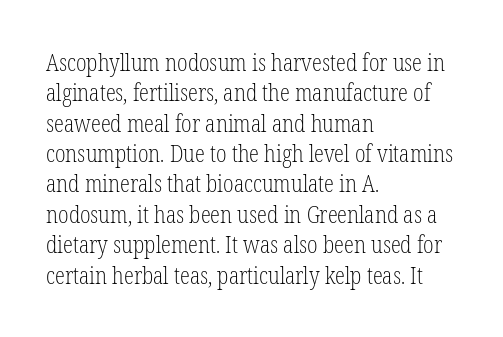
{"italic": "no", "bold": "no", "underline": "no", "align": "left", "line_spacing": "normal", "line_spacing_ratio": 1.32, "letter_spacing": "normal", "letter_spacing_em": 0.0, "glyph_px": 23}
